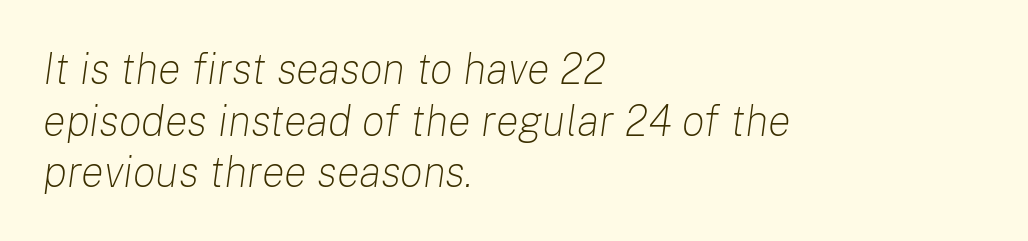
{"italic": "yes", "lean": "right", "slant_degrees": 8, "bold": "no", "weight": "light", "width": "normal", "stroke_contrast": "low", "x_height": "medium", "monospaced": "no", "underline": "no", "align": "left", "line_spacing_ratio": 1.2, "letter_spacing": "normal", "letter_spacing_em": 0.0, "glyph_px": 43}
